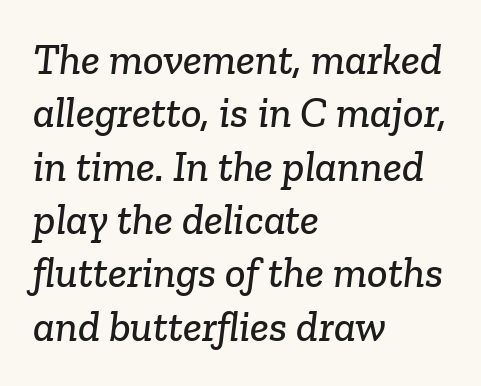
Decoration check: the copy has no underline. One-word summary of the alignment: left. The letters advance in unequal steps, a hallmark of proportional type. Caption: standard tracking, unaltered. This sample uses a serif face.
